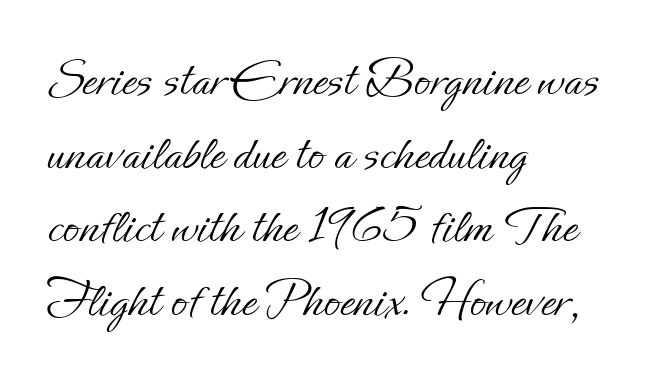
Q: Is the text bold? A: No.
Q: Is the text italic (slanted)? A: Yes.
Q: Is the text underlined? A: No.
Q: How is the paragraph aligned? A: Left-aligned.
Q: Is the spacing between letters normal or unusually wide? A: Normal.
Q: Is the spacing between lines tight, normal or loose? A: Normal.
Q: Width (condensed, normal, or wide)? A: Normal.
Q: Stroke contrast? A: Low.
Q: x-height? A: Small.
Q: Monospaced? A: No.
